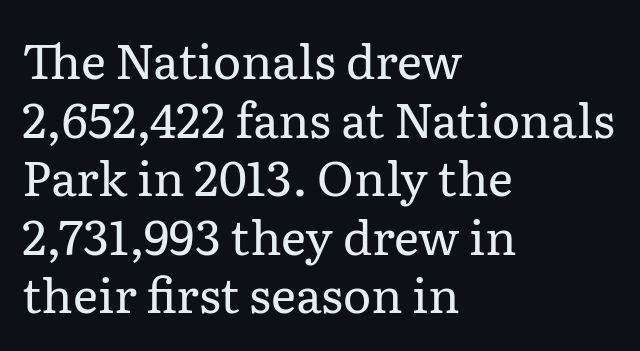
{"serif": "yes", "italic": "no", "bold": "no", "weight": "regular", "width": "normal", "stroke_contrast": "low", "x_height": "medium", "monospaced": "no", "underline": "no", "align": "left", "line_spacing_ratio": 1.22, "letter_spacing": "normal", "letter_spacing_em": 0.0, "glyph_px": 48}
